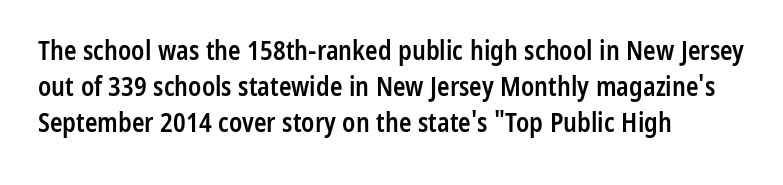
The glyphs have the mass of a demibold cut, below bold. The rendering uses a moderate line-height, typical for paragraphs. Here the glyphs are tracked normally, forming tight word shapes. The rag falls on the right side of this text block.
